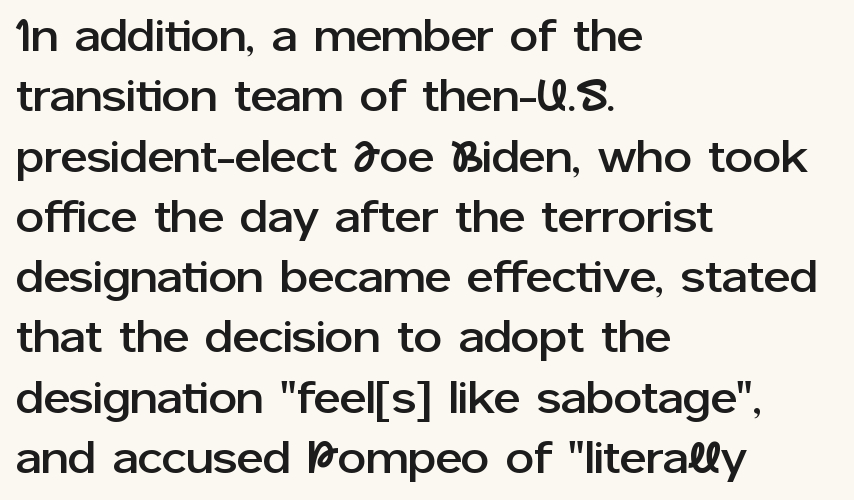
{"serif": "no", "italic": "no", "width": "normal", "stroke_contrast": "low", "x_height": "medium", "monospaced": "no", "underline": "no", "align": "left", "line_spacing": "normal", "line_spacing_ratio": 1.34, "letter_spacing": "normal", "letter_spacing_em": 0.0, "glyph_px": 45}
